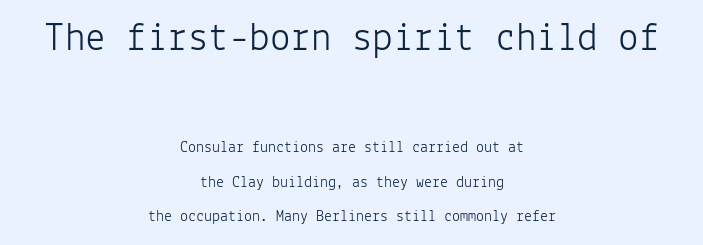
Q: Is the text bold? A: No.
Q: Is the text italic (slanted)? A: No, it is upright.
Q: Is the typeface a serif or a sans-serif typeface? A: Sans-serif.
Q: Is the text underlined? A: No.
Q: How is the paragraph aligned? A: Centered.
Q: Is the spacing between letters normal or unusually wide? A: Normal.
Q: Is the spacing between lines tight, normal or loose? A: Loose.
Q: Which block of text is set in a larger size, the first (top) or the second (bottom)? A: The first (top) one.
Q: Width (condensed, normal, or wide)? A: Normal.
Q: Stroke contrast? A: Low.
Q: x-height? A: Medium.
Q: Monospaced? A: Yes.
